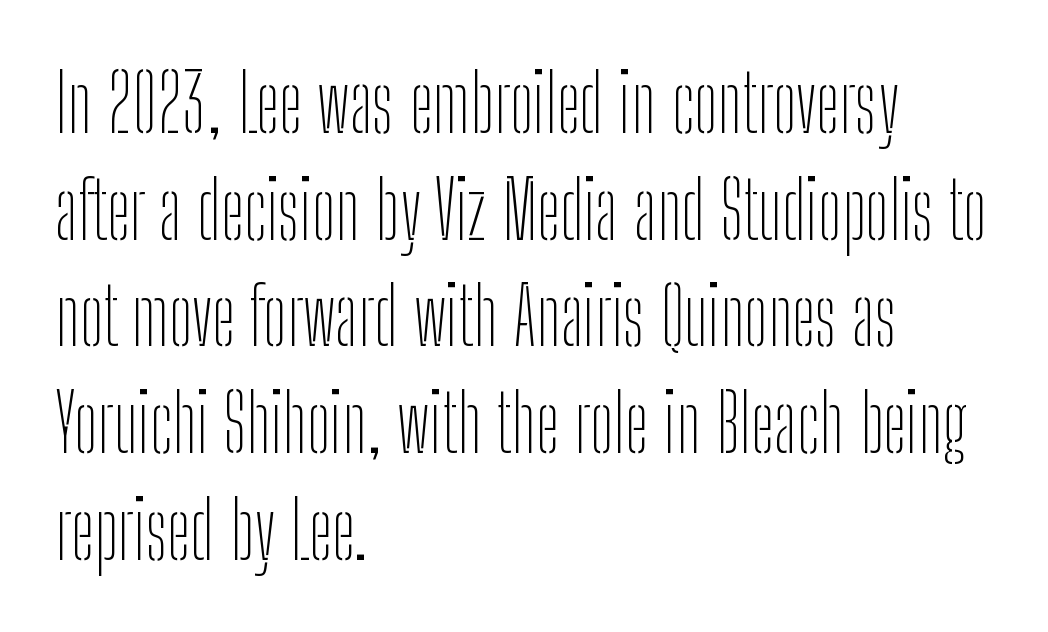
The image shows 79 px thin, condensed sans-serif type, upright; set left-aligned, normal line spacing (1.35x), normal letter spacing, not underlined; low stroke contrast and a medium x-height.
